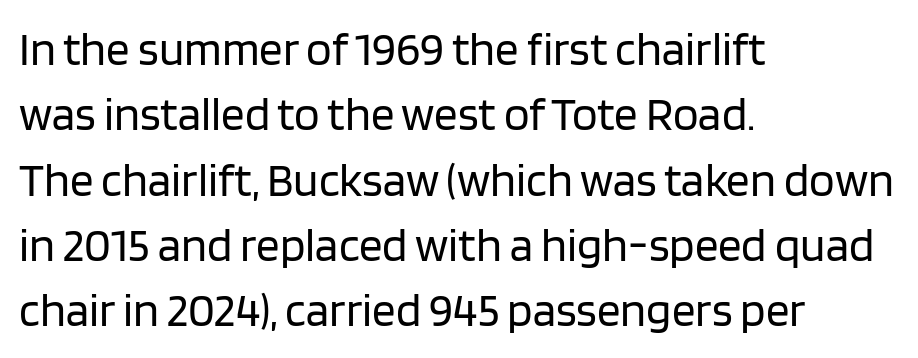
The image shows 47 px regular-weight sans-serif type, upright; set left-aligned, normal line spacing (1.39x), normal letter spacing, not underlined; low stroke contrast and a large x-height.
